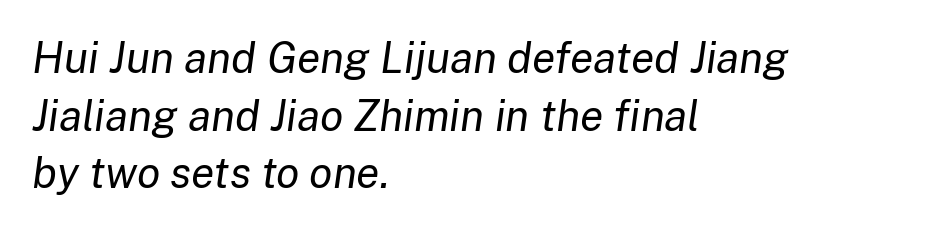
The image shows 43 px regular-weight type, italic (leaning right); set left-aligned, normal line spacing (1.34x), normal letter spacing, not underlined; low stroke contrast and a medium x-height.
